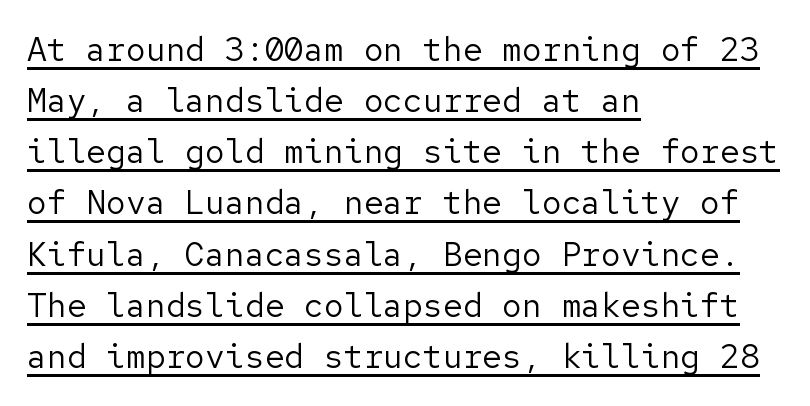
Q: Is the text bold? A: No.
Q: Is the text italic (slanted)? A: No, it is upright.
Q: Is the typeface a serif or a sans-serif typeface? A: Sans-serif.
Q: Is the text underlined? A: Yes.
Q: How is the paragraph aligned? A: Left-aligned.
Q: Is the spacing between letters normal or unusually wide? A: Normal.
Q: Is the spacing between lines tight, normal or loose? A: Normal.
Q: Width (condensed, normal, or wide)? A: Normal.
Q: Stroke contrast? A: Low.
Q: x-height? A: Medium.
